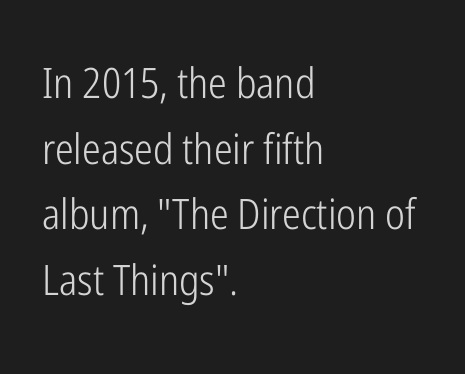
{"serif": "no", "italic": "no", "bold": "no", "weight": "light", "width": "condensed", "stroke_contrast": "low", "x_height": "medium", "monospaced": "no", "underline": "no", "align": "left", "line_spacing": "normal", "line_spacing_ratio": 1.56, "letter_spacing": "normal", "letter_spacing_em": 0.0, "glyph_px": 42}
